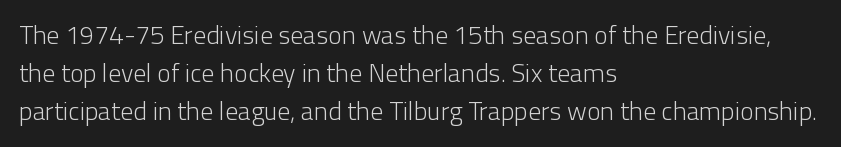
The image shows 26 px text type, upright; set left-aligned, normal line spacing (1.47x), normal letter spacing, not underlined.
